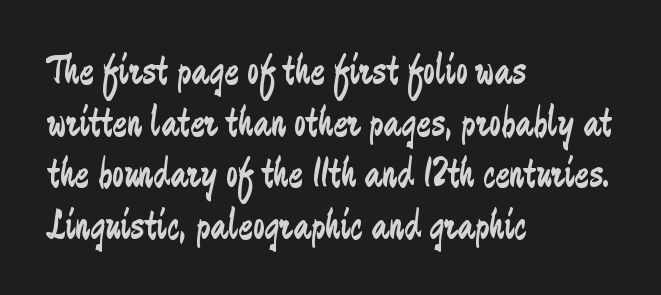
Q: Is the text bold? A: No.
Q: Is the text italic (slanted)? A: Yes.
Q: Is the typeface a serif or a sans-serif typeface? A: Sans-serif.
Q: Is the text underlined? A: No.
Q: How is the paragraph aligned? A: Left-aligned.
Q: Is the spacing between letters normal or unusually wide? A: Normal.
Q: Width (condensed, normal, or wide)? A: Condensed.
Q: Stroke contrast? A: Low.
Q: x-height? A: Medium.
Q: Monospaced? A: No.
